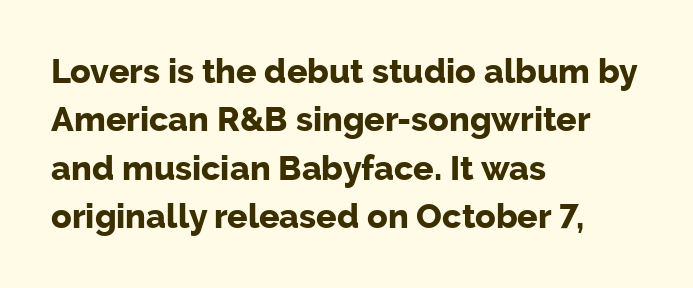
Clear beneath every line of the passage. Notice how descenders clear the ascenders below comfortably — that's standard leading. The letters carry no serifs — their stems end cleanly without finishing strokes. This is heavy type, rendered in bold. Does the copy run flush right? No — it runs flush left.
